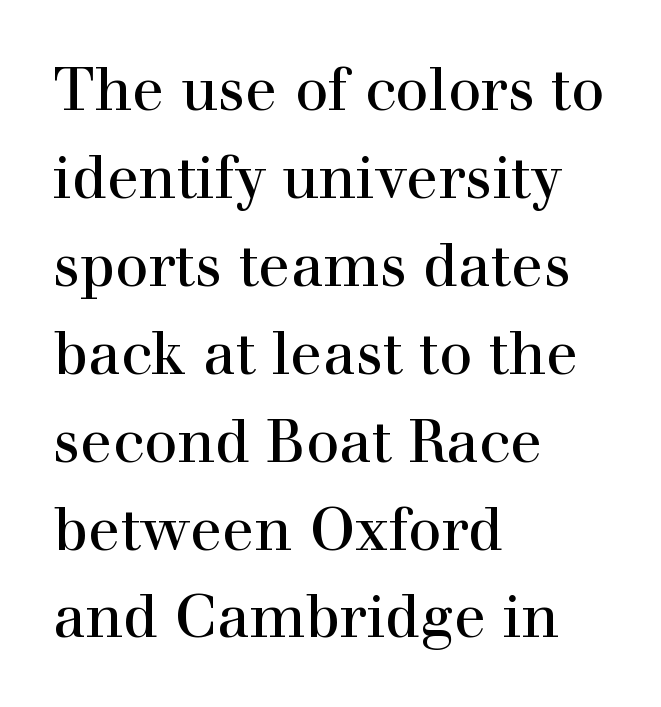
Q: Is the text italic (slanted)? A: No, it is upright.
Q: Is the typeface a serif or a sans-serif typeface? A: Serif.
Q: Is the text underlined? A: No.
Q: How is the paragraph aligned? A: Left-aligned.
Q: Is the spacing between letters normal or unusually wide? A: Normal.
Q: Is the spacing between lines tight, normal or loose? A: Normal.
Q: Width (condensed, normal, or wide)? A: Normal.
Q: x-height? A: Medium.
Q: Monospaced? A: No.
